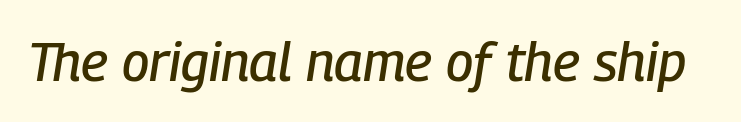
Q: Is the text italic (slanted)? A: Yes, it leans right by about 9 degrees.
Q: Is the text underlined? A: No.
Q: Is the spacing between letters normal or unusually wide? A: Normal.
Q: Width (condensed, normal, or wide)? A: Condensed.
Q: Stroke contrast? A: Low.
Q: x-height? A: Medium.
Q: Monospaced? A: No.
